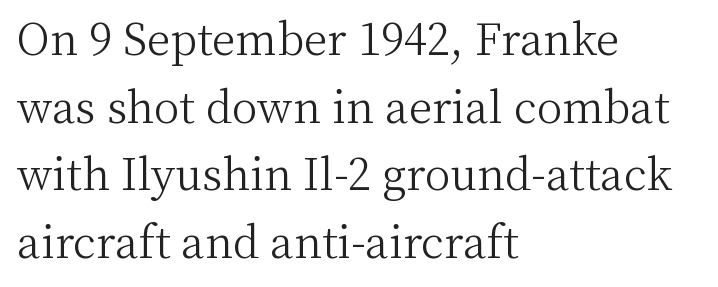
Q: Is the text bold? A: No.
Q: Is the text italic (slanted)? A: No, it is upright.
Q: Is the typeface a serif or a sans-serif typeface? A: Serif.
Q: Is the text underlined? A: No.
Q: How is the paragraph aligned? A: Left-aligned.
Q: Is the spacing between letters normal or unusually wide? A: Normal.
Q: Is the spacing between lines tight, normal or loose? A: Normal.
Q: Width (condensed, normal, or wide)? A: Normal.
Q: Stroke contrast? A: Medium.
Q: x-height? A: Medium.
Q: Monospaced? A: No.
